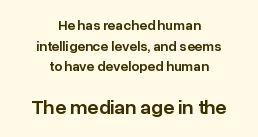
The characters look somewhat weighty, a semibold short of true bold. Summary of vertical rhythm: regular, with standard interline spacing. The rendering positions every line midway between the sides. Nobody drew a line under any word here. In terms of posture, this sample is upright. The gaps between neighbouring characters are ordinary and unremarkable.
